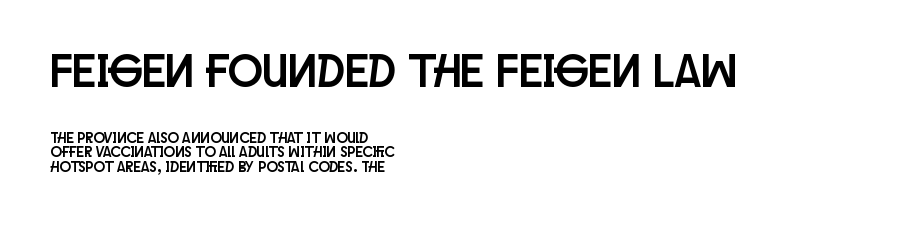
Letter spacing: default. Unlike a traditional serif, this face leaves its strokes unadorned. It's the straight-up-and-down kind of type. Type without underlining. The initial chunk of copy outweighs the following chunk in type size.
